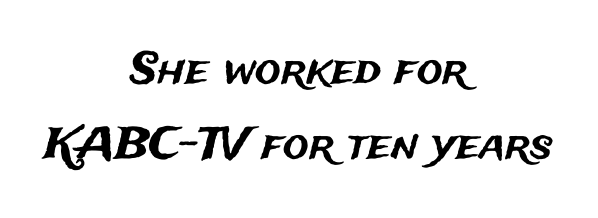
Q: Is the text italic (slanted)? A: Yes.
Q: Is the typeface a serif or a sans-serif typeface? A: Sans-serif.
Q: Is the text underlined? A: No.
Q: How is the paragraph aligned? A: Centered.
Q: Is the spacing between letters normal or unusually wide? A: Normal.
Q: Width (condensed, normal, or wide)? A: Normal.
Q: Stroke contrast? A: Medium.
Q: x-height? A: Medium.
Q: Monospaced? A: No.
